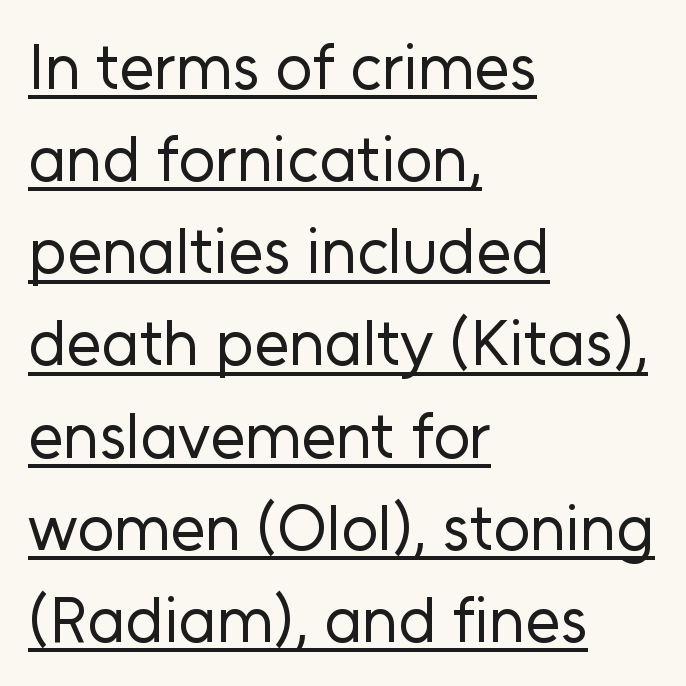
Q: Is the text bold? A: No.
Q: Is the text italic (slanted)? A: No, it is upright.
Q: Is the typeface a serif or a sans-serif typeface? A: Sans-serif.
Q: Is the text underlined? A: Yes.
Q: How is the paragraph aligned? A: Left-aligned.
Q: Is the spacing between letters normal or unusually wide? A: Normal.
Q: Is the spacing between lines tight, normal or loose? A: Normal.
Q: Width (condensed, normal, or wide)? A: Normal.
Q: Stroke contrast? A: Low.
Q: x-height? A: Medium.
Q: Monospaced? A: No.
